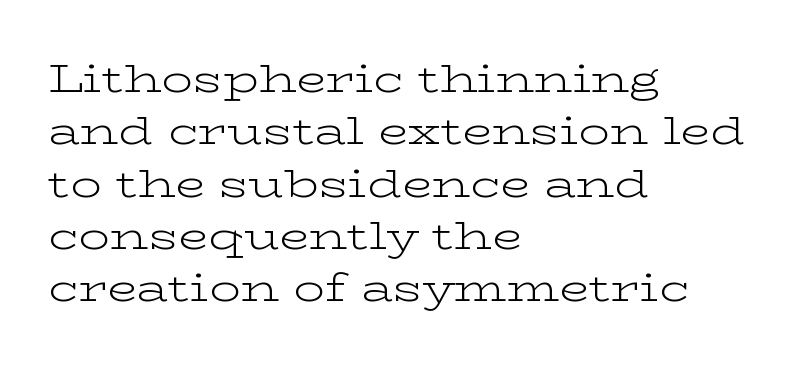
{"serif": "yes", "italic": "no", "bold": "no", "weight": "light", "width": "wide", "stroke_contrast": "low", "x_height": "medium", "monospaced": "no", "underline": "no", "align": "left", "line_spacing": "normal", "line_spacing_ratio": 1.34, "letter_spacing": "normal", "letter_spacing_em": 0.0, "glyph_px": 39}
